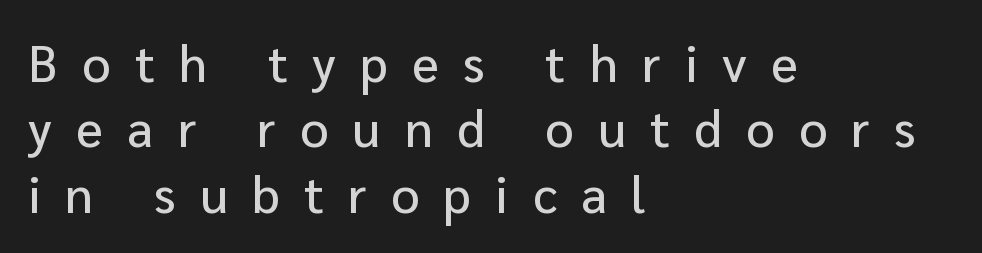
The image shows 50 px sans-serif type, upright; set left-aligned, normal line spacing (1.31x), unusually wide letter spacing (+0.49 em), not underlined; low stroke contrast and a medium x-height.
